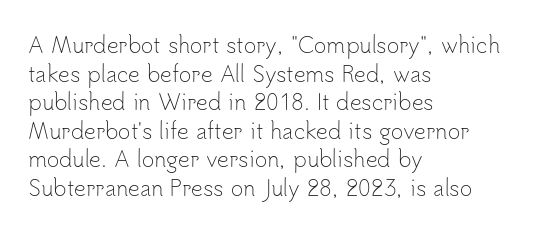
The image shows 21 px text type, upright; set left-aligned, normal line spacing (1.36x), normal letter spacing, not underlined.
